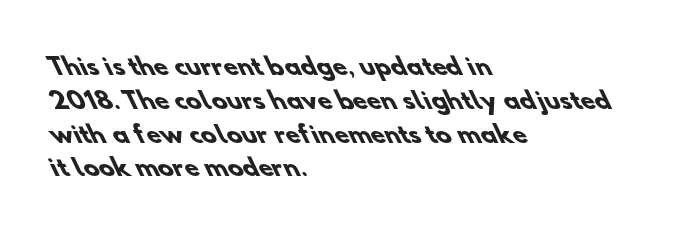
The image shows 23 px bold type; set left-aligned, normal line spacing (1.47x), normal letter spacing, not underlined.
